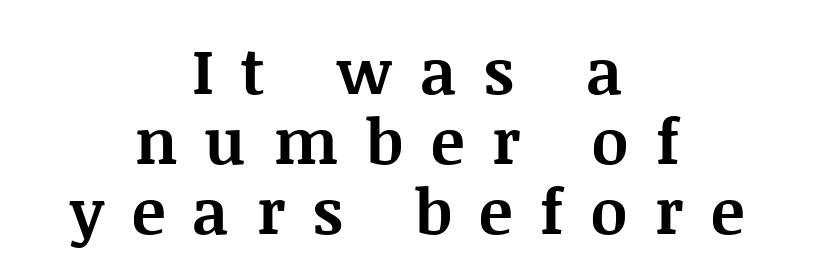
{"serif": "yes", "italic": "no", "bold": "yes", "weight": "bold", "width": "normal", "stroke_contrast": "medium", "x_height": "large", "monospaced": "no", "underline": "no", "align": "center", "line_spacing": "tight", "line_spacing_ratio": 1.11, "letter_spacing": "wide", "letter_spacing_em": 0.44, "glyph_px": 63}
